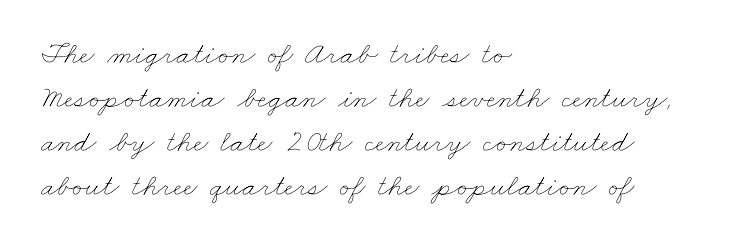
Nothing heavy about these letters — not bold at all. Caption: multi-line text, flush left, ragged right. These lines sit exactly where default settings would place them. Words appear dense and cohesive because spacing is normal.
